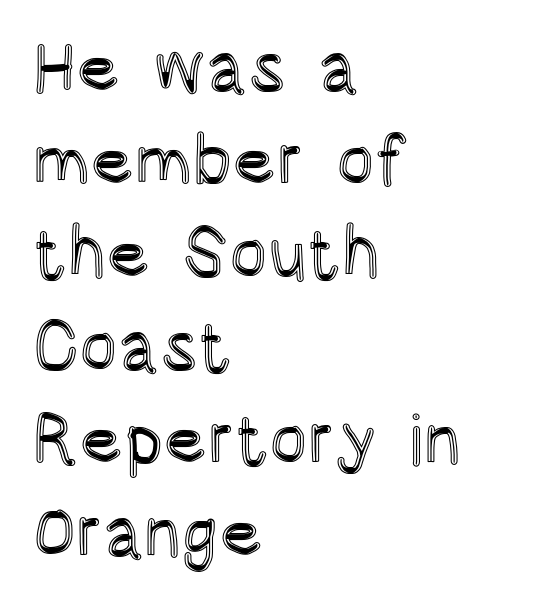
Q: Is the text italic (slanted)? A: No, it is upright.
Q: Is the text underlined? A: No.
Q: How is the paragraph aligned? A: Left-aligned.
Q: Is the spacing between letters normal or unusually wide? A: Normal.
Q: Is the spacing between lines tight, normal or loose? A: Normal.
Q: Width (condensed, normal, or wide)? A: Condensed.
Q: x-height? A: Large.
Q: Monospaced? A: No.
